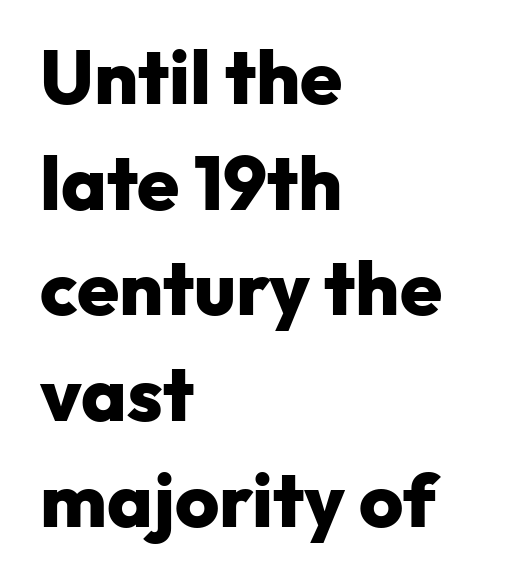
The image shows 76 px heavy sans-serif type, upright; set left-aligned, normal line spacing (1.39x), normal letter spacing, not underlined; low stroke contrast and a medium x-height.
